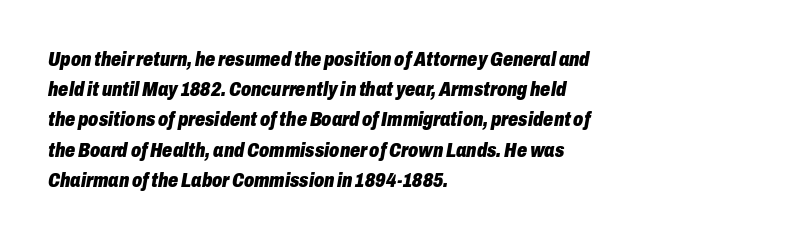
The image shows 20 px bold type, italic (leaning right); set left-aligned, normal line spacing (1.51x), normal letter spacing, not underlined.
